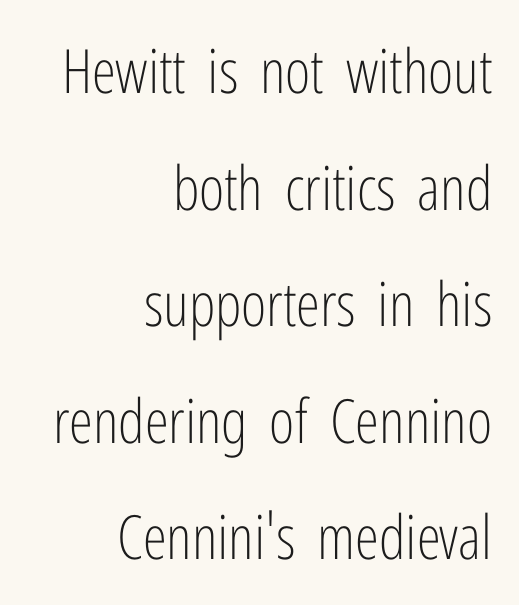
The space directly below the letters is spotless. The passage shown is typed in a proportional face where columns would drift. Leftover space on each line is placed entirely before the opening word. Line spacing here is loose. The characters display no serif detailing; their extremities are plain.
